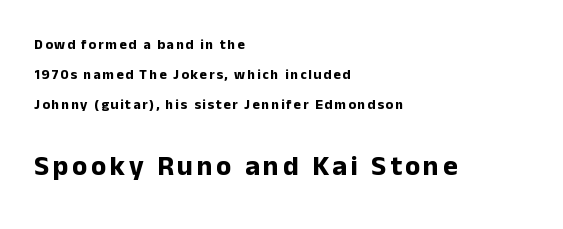
Designer's note — italics off, roman on. Note the varied advance widths — an 'i' is clearly narrower than an 'm'. This sample uses a sans-serif face. Clear beneath every line of the passage. The rendering uses a large line-height, opening up the rows.
